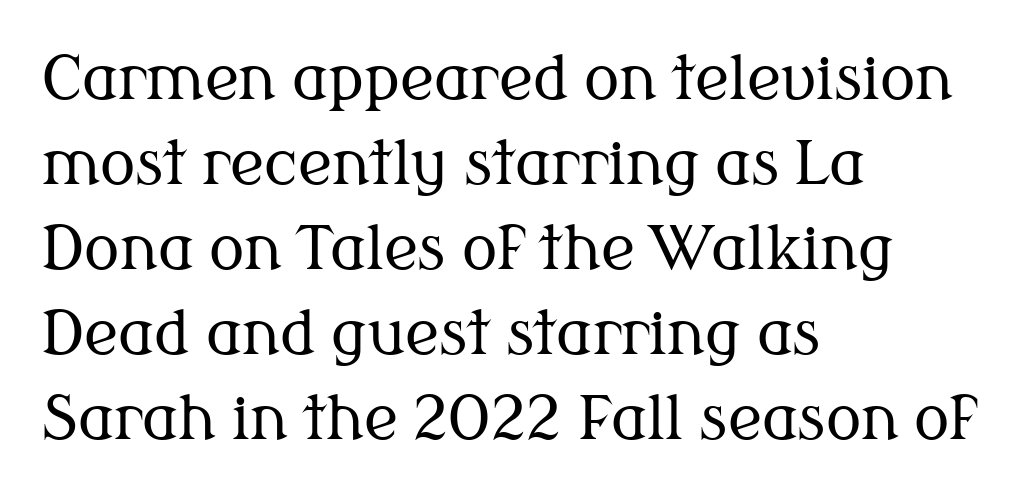
In terms of letterspacing, this is plain default setting. In terms of letterform style, serifs are clearly present. Notice how the passage keeps a crisp vertical edge on the left only. The typesetting does not lean heavy: it is not bold. Unmarked baselines from the first word to the last. The block of text has a typical density, with ordinary space between rows.
